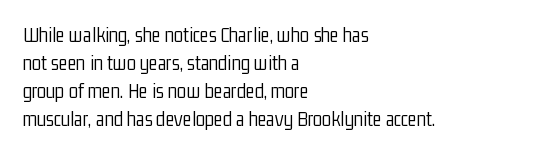
Visually the block forms a straight wall on the left and a jagged coastline on the right. Style check: upright. Bold? No — there's no thickening of the strokes. Notice how descenders clear the ascenders below comfortably — that's standard leading. Each word holds together tightly as a unit, with standard inter-letter gaps.
